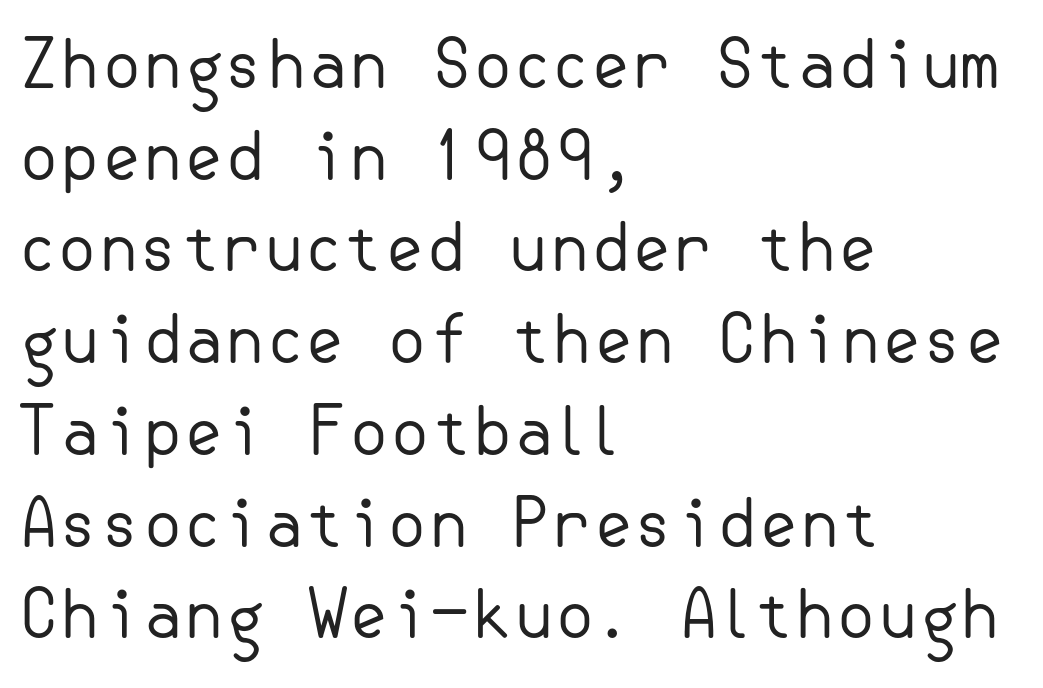
{"serif": "no", "italic": "no", "bold": "no", "weight": "regular", "width": "normal", "stroke_contrast": "low", "x_height": "small", "underline": "no", "align": "left", "line_spacing": "normal", "line_spacing_ratio": 1.39, "letter_spacing": "normal", "letter_spacing_em": 0.0, "glyph_px": 66}
